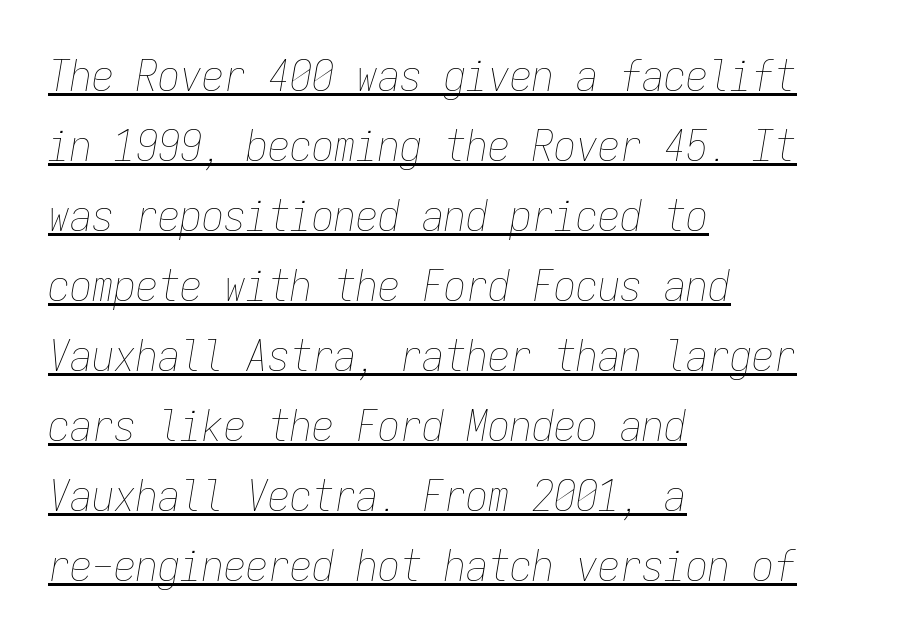
No chunkiness to these letters — they're not bold. Summary of vertical rhythm: regular, with standard interline spacing. The axis of the letterforms is tilted away from vertical. The ragged edge is on the right, which tells us the setting is flush left. Every character here occupies the same horizontal width, giving the sample a typewriter-like rhythm. Looks like someone drew a line under every word here.
